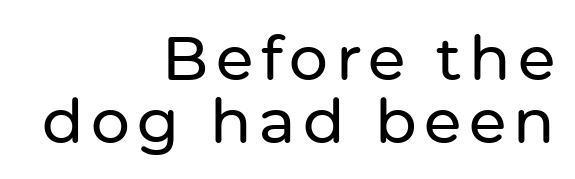
{"serif": "no", "italic": "no", "width": "normal", "stroke_contrast": "low", "x_height": "medium", "monospaced": "no", "underline": "no", "align": "right", "line_spacing": "tight", "line_spacing_ratio": 1.03, "glyph_px": 61}
